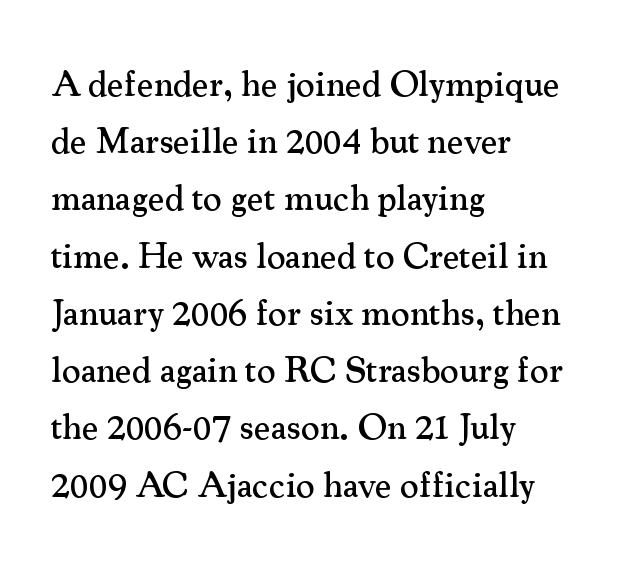
Q: Is the text italic (slanted)? A: No, it is upright.
Q: Is the typeface a serif or a sans-serif typeface? A: Serif.
Q: Is the text underlined? A: No.
Q: How is the paragraph aligned? A: Left-aligned.
Q: Is the spacing between letters normal or unusually wide? A: Normal.
Q: Is the spacing between lines tight, normal or loose? A: Normal.
Q: Width (condensed, normal, or wide)? A: Normal.
Q: Stroke contrast? A: Medium.
Q: x-height? A: Small.
Q: Monospaced? A: No.
